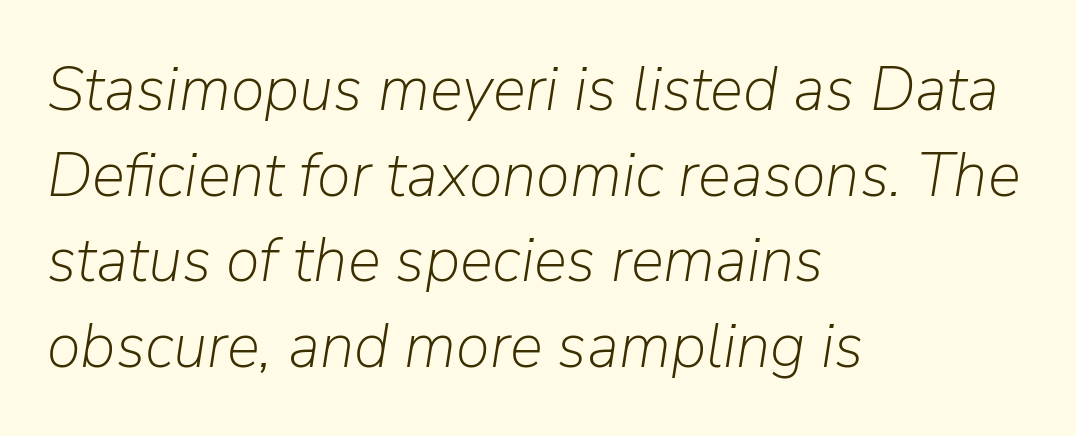
Words float on clear page, feet unadorned. A typesetter would mark this as italic. The line texture is even and compact thanks to regular tracking. You could not count columns in this text — the font is proportionally spaced. Bold? No — there's no thickening of the strokes.
